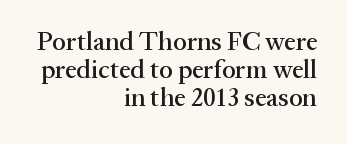
Letter spacing: default. No word sits above an underline. The line-height multiplier appears low, near solid setting. This is roman type, the default non-slanted kind.
